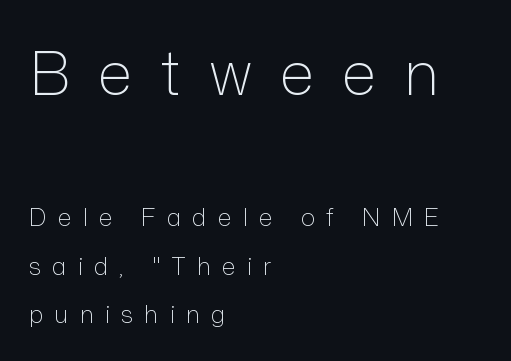
A light-to-regular cut is what we see here. Reading down the column, the eye jumps a long way to each next line. Designer's note — italics off, roman on. The type is letterspaced generously, with wide tracking. Note: no serifs on the glyphs. Compared with a centered layout, this one pins lines to the left instead.
